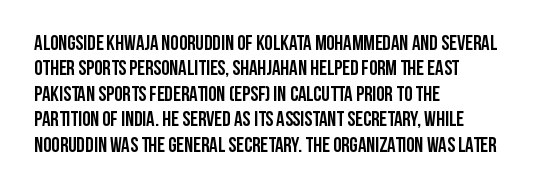
{"italic": "no", "bold": "yes", "underline": "no", "align": "left", "line_spacing_ratio": 1.21, "letter_spacing": "normal", "letter_spacing_em": 0.0, "glyph_px": 21}
